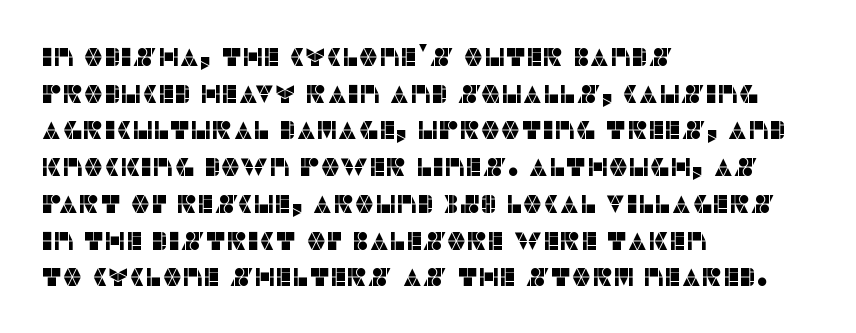
Q: Is the text italic (slanted)? A: No, it is upright.
Q: Is the text underlined? A: No.
Q: How is the paragraph aligned? A: Left-aligned.
Q: Is the spacing between letters normal or unusually wide? A: Normal.
Q: Is the spacing between lines tight, normal or loose? A: Normal.
